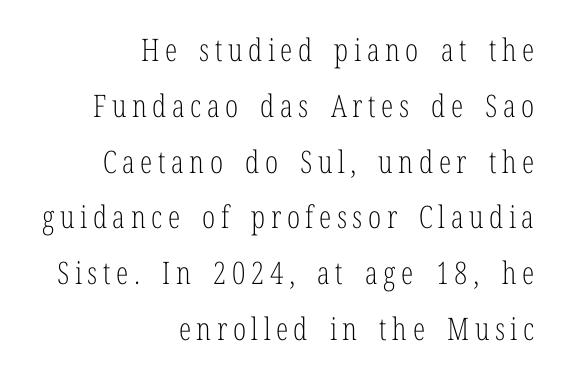
{"serif": "yes", "italic": "no", "bold": "no", "weight": "light", "width": "condensed", "stroke_contrast": "low", "x_height": "medium", "monospaced": "no", "underline": "no", "align": "right", "line_spacing_ratio": 1.8, "glyph_px": 31}
